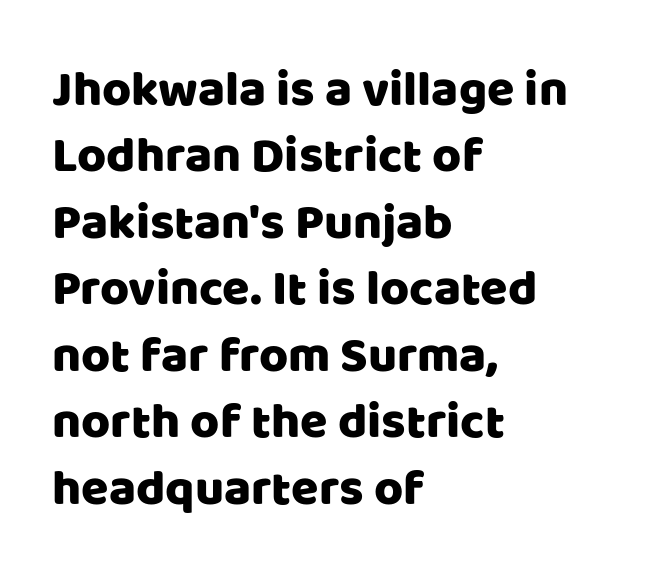
The passage shown stacks its lines at a standard gap. Nope, no serifs anywhere on these letters. Proportional: the letters do not fall into vertical columns. A bare baseline throughout the passage. Spacing between characters is what you'd get straight out of the box.
